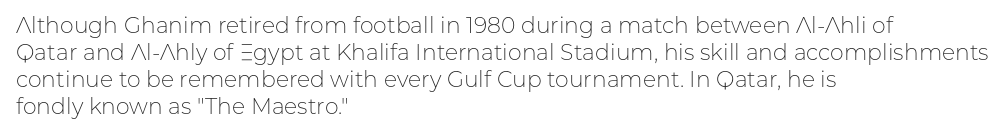
Honestly, the letter spacing is just normal — you wouldn't notice it. A student would call this left alignment; a typographer would say flush left, rag right. The font sits on the lighter half of the weight spectrum, regular included. Just letters on the line, the space beneath them empty.
